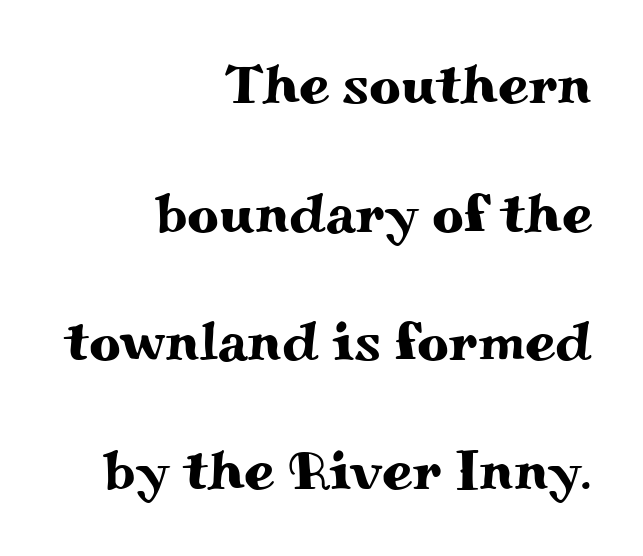
{"serif": "yes", "italic": "no", "width": "wide", "stroke_contrast": "medium", "x_height": "small", "monospaced": "no", "underline": "no", "align": "right", "line_spacing": "loose", "line_spacing_ratio": 2.34, "letter_spacing": "normal", "letter_spacing_em": 0.0, "glyph_px": 55}
